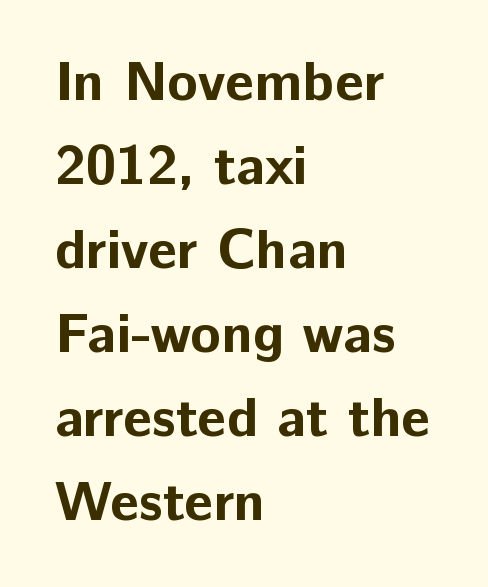
Q: Is the text bold? A: Yes.
Q: Is the text italic (slanted)? A: No, it is upright.
Q: Is the typeface a serif or a sans-serif typeface? A: Sans-serif.
Q: Is the text underlined? A: No.
Q: How is the paragraph aligned? A: Left-aligned.
Q: Is the spacing between letters normal or unusually wide? A: Normal.
Q: Is the spacing between lines tight, normal or loose? A: Normal.
Q: Width (condensed, normal, or wide)? A: Normal.
Q: Stroke contrast? A: Low.
Q: x-height? A: Medium.
Q: Monospaced? A: No.
